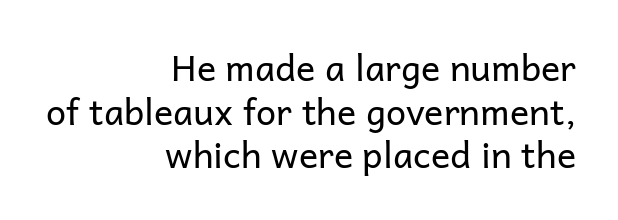
Q: Is the text bold? A: No.
Q: Is the text italic (slanted)? A: No, it is upright.
Q: Is the typeface a serif or a sans-serif typeface? A: Sans-serif.
Q: Is the text underlined? A: No.
Q: How is the paragraph aligned? A: Right-aligned.
Q: Is the spacing between letters normal or unusually wide? A: Normal.
Q: Width (condensed, normal, or wide)? A: Normal.
Q: Stroke contrast? A: Low.
Q: x-height? A: Medium.
Q: Monospaced? A: No.
